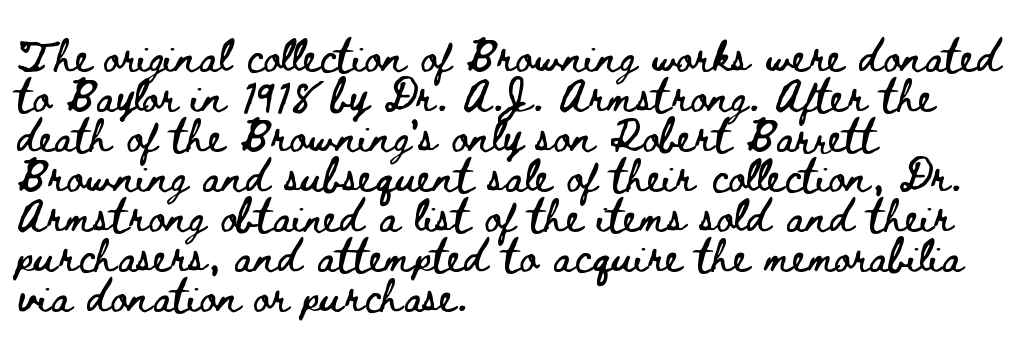
Q: Is the text underlined? A: No.
Q: How is the paragraph aligned? A: Left-aligned.
Q: Is the spacing between letters normal or unusually wide? A: Normal.
Q: Width (condensed, normal, or wide)? A: Wide.
Q: Stroke contrast? A: Low.
Q: x-height? A: Small.
Q: Monospaced? A: No.
